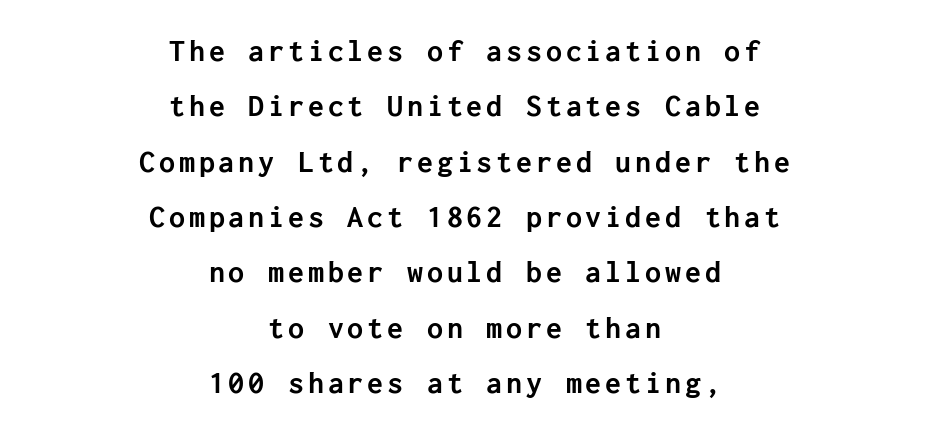
{"serif": "no", "italic": "no", "bold": "yes", "weight": "semibold", "width": "normal", "stroke_contrast": "low", "x_height": "medium", "underline": "no", "align": "center", "line_spacing_ratio": 1.73, "glyph_px": 32}
